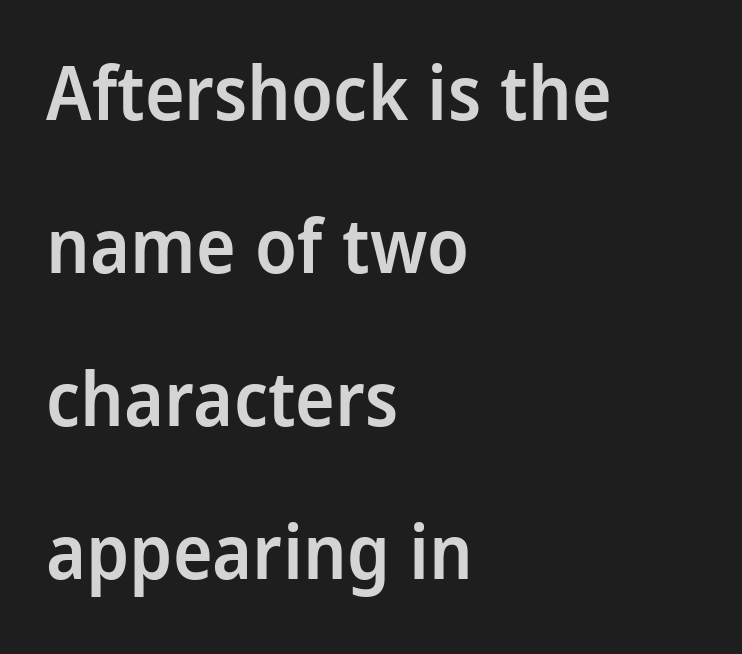
Quick note: not italic, upright. In terms of letterform style, serifs are entirely absent. Reading down the block, your eye returns to a fixed left position each line. The typesetting leans somewhat heavy: a semibold. The line texture is even and compact thanks to regular tracking.
